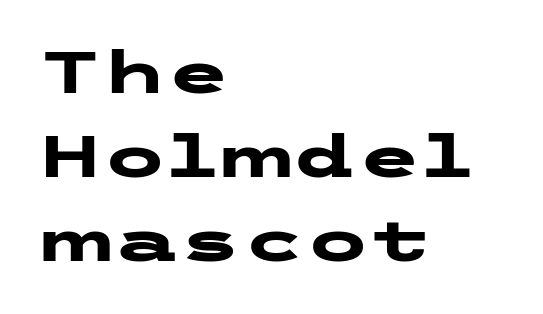
The image shows 58 px heavy, wide sans-serif type, upright; set left-aligned, normal line spacing (1.45x), normal letter spacing, not underlined; low stroke contrast and a medium x-height.
